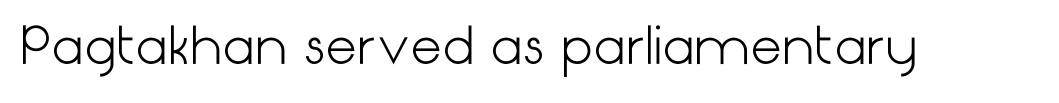
{"serif": "no", "italic": "no", "bold": "no", "weight": "light", "width": "normal", "stroke_contrast": "low", "x_height": "medium", "underline": "no", "letter_spacing": "normal", "letter_spacing_em": 0.0, "glyph_px": 50}
